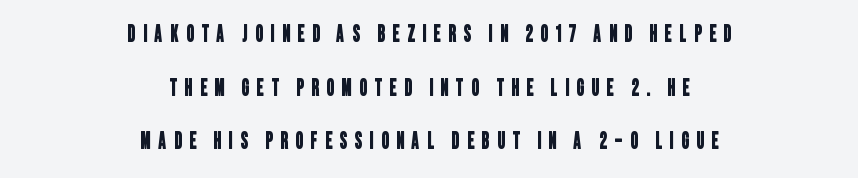
{"underline": "no", "align": "center", "line_spacing": "loose", "line_spacing_ratio": 2.33, "letter_spacing": "wide", "letter_spacing_em": 0.34, "glyph_px": 23}
